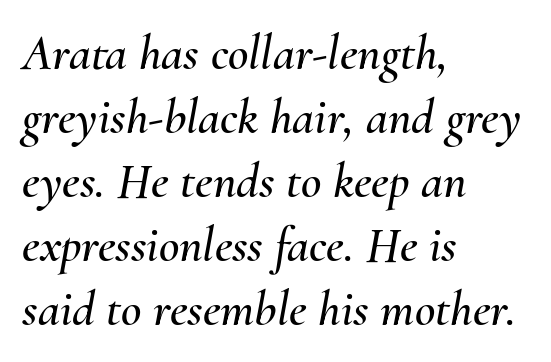
The image shows 50 px text type, italic (leaning right); set left-aligned, normal line spacing (1.28x), normal letter spacing, not underlined; medium stroke contrast and a small x-height.
